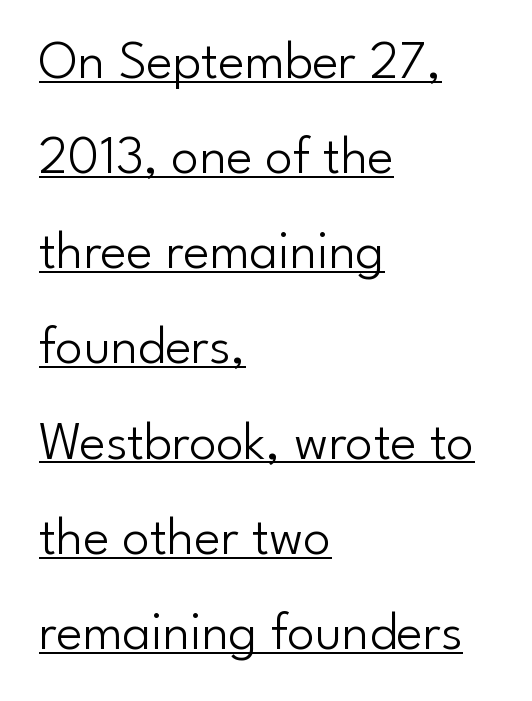
Q: Is the text bold? A: No.
Q: Is the text italic (slanted)? A: No, it is upright.
Q: Is the typeface a serif or a sans-serif typeface? A: Sans-serif.
Q: Is the text underlined? A: Yes.
Q: How is the paragraph aligned? A: Left-aligned.
Q: Is the spacing between letters normal or unusually wide? A: Normal.
Q: Width (condensed, normal, or wide)? A: Normal.
Q: Stroke contrast? A: Low.
Q: x-height? A: Small.
Q: Monospaced? A: No.
